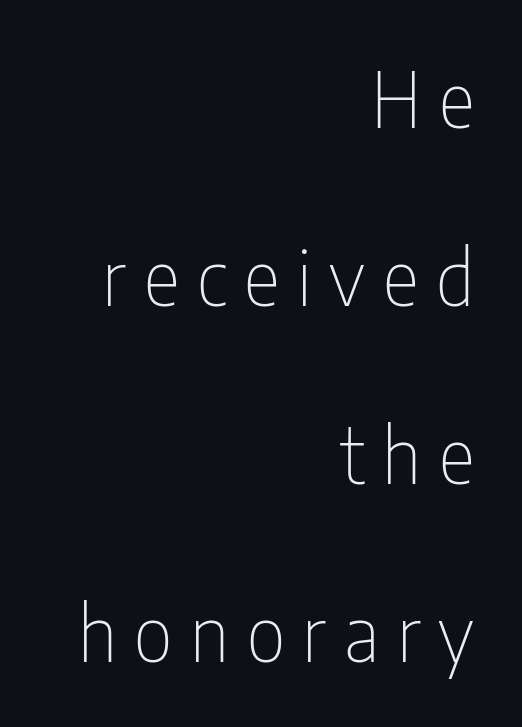
Serif or sans? Sans — the stroke terminals are bare. Descender tails drop into unmarked territory. Nothing heavy about these letters — not bold at all. Proportional: the letters do not fall into vertical columns. You could fit nearly another row in the gap between these rows. You can tell it's not italic because the verticals are truly vertical.
